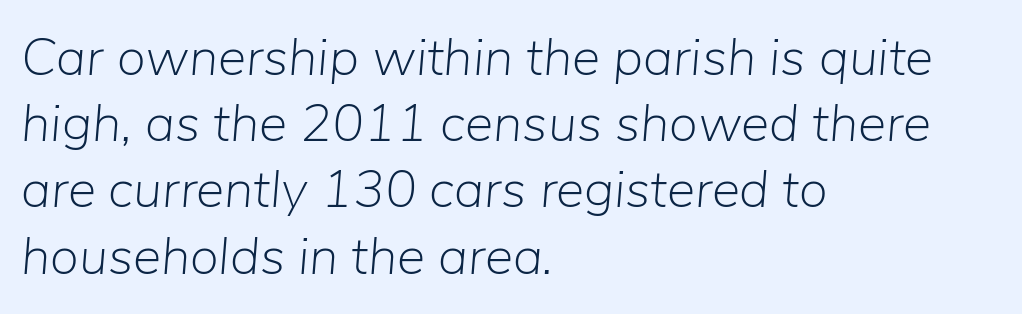
Q: Is the text bold? A: No.
Q: Is the text italic (slanted)? A: Yes, it leans right by about 5 degrees.
Q: Is the text underlined? A: No.
Q: How is the paragraph aligned? A: Left-aligned.
Q: Is the spacing between letters normal or unusually wide? A: Normal.
Q: Is the spacing between lines tight, normal or loose? A: Normal.
Q: Width (condensed, normal, or wide)? A: Normal.
Q: Stroke contrast? A: Low.
Q: x-height? A: Medium.
Q: Monospaced? A: No.
